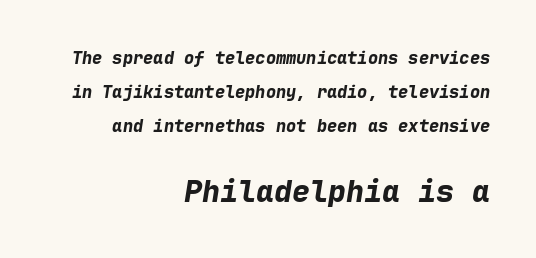
Q: Is the text bold? A: Yes.
Q: Is the text italic (slanted)? A: Yes, it leans right by about 9 degrees.
Q: Is the text underlined? A: No.
Q: How is the paragraph aligned? A: Right-aligned.
Q: Is the spacing between letters normal or unusually wide? A: Normal.
Q: Is the spacing between lines tight, normal or loose? A: Loose.
Q: Which block of text is set in a larger size, the first (top) or the second (bottom)? A: The second (bottom) one.
Q: Width (condensed, normal, or wide)? A: Normal.
Q: Stroke contrast? A: Low.
Q: x-height? A: Medium.
Q: Monospaced? A: Yes.
